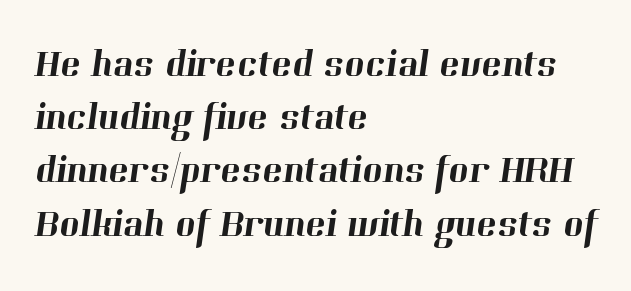
Q: Is the typeface a serif or a sans-serif typeface? A: Serif.
Q: Is the text underlined? A: No.
Q: How is the paragraph aligned? A: Left-aligned.
Q: Is the spacing between letters normal or unusually wide? A: Normal.
Q: Is the spacing between lines tight, normal or loose? A: Normal.
Q: Width (condensed, normal, or wide)? A: Normal.
Q: Stroke contrast? A: High.
Q: x-height? A: Medium.
Q: Monospaced? A: No.
